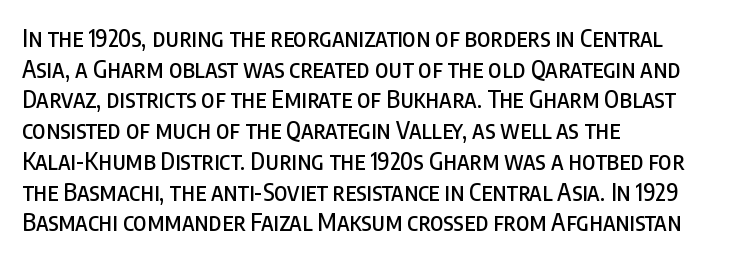
The image shows 24 px text type, upright; set left-aligned, normal line spacing (1.28x), normal letter spacing, not underlined.
